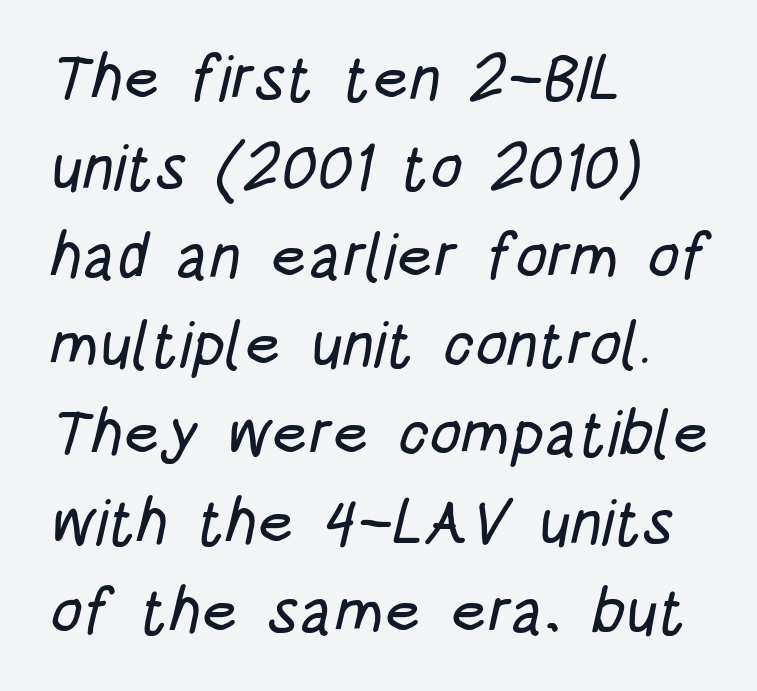
The image shows 63 px condensed sans-serif type; set left-aligned, normal line spacing (1.41x), normal letter spacing, not underlined; low stroke contrast and a large x-height.
